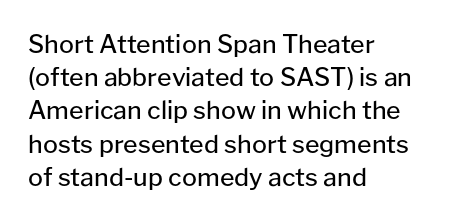
These lines sit exactly where default settings would place them. Decoration check: the copy has no underline. The typeface has the unassuming heft of standard copy or less. Horizontal alignment here is leftward, the default for most running prose.
